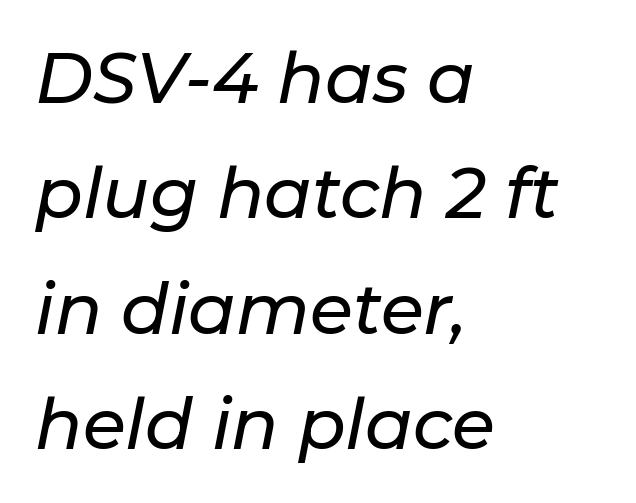
Q: Is the text italic (slanted)? A: Yes, it leans right by about 11 degrees.
Q: Is the text underlined? A: No.
Q: How is the paragraph aligned? A: Left-aligned.
Q: Is the spacing between letters normal or unusually wide? A: Normal.
Q: Is the spacing between lines tight, normal or loose? A: Normal.
Q: Width (condensed, normal, or wide)? A: Normal.
Q: Stroke contrast? A: Low.
Q: x-height? A: Medium.
Q: Monospaced? A: No.
